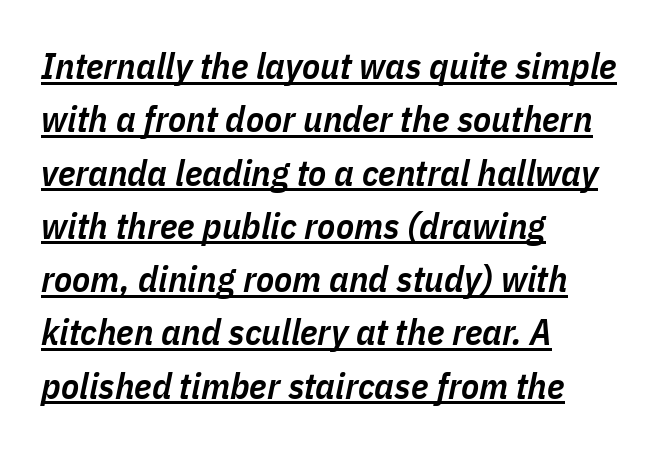
Glyph-to-glyph distance matches everyday printed text. How would I describe the line gaps? Plain and ordinary. The face used here has a pronounced slope to its letters. The glyphs are accompanied by a horizontal stroke just below them. Typesetter's note: demi weight, one step under bold. Here the designer chose a conventional face with non-uniform glyph widths.
